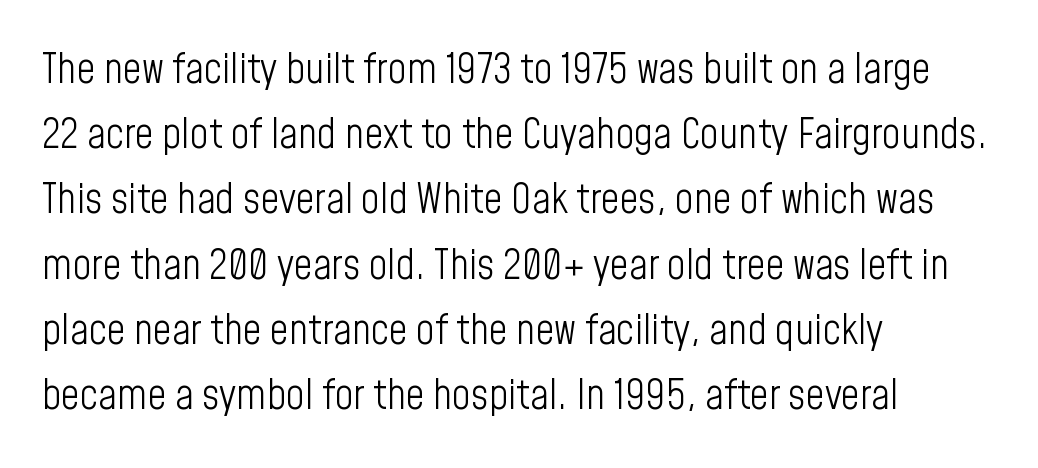
Q: Is the text bold? A: No.
Q: Is the text italic (slanted)? A: No, it is upright.
Q: Is the typeface a serif or a sans-serif typeface? A: Sans-serif.
Q: Is the text underlined? A: No.
Q: How is the paragraph aligned? A: Left-aligned.
Q: Is the spacing between letters normal or unusually wide? A: Normal.
Q: Is the spacing between lines tight, normal or loose? A: Normal.
Q: Width (condensed, normal, or wide)? A: Condensed.
Q: Stroke contrast? A: Low.
Q: x-height? A: Medium.
Q: Monospaced? A: No.
